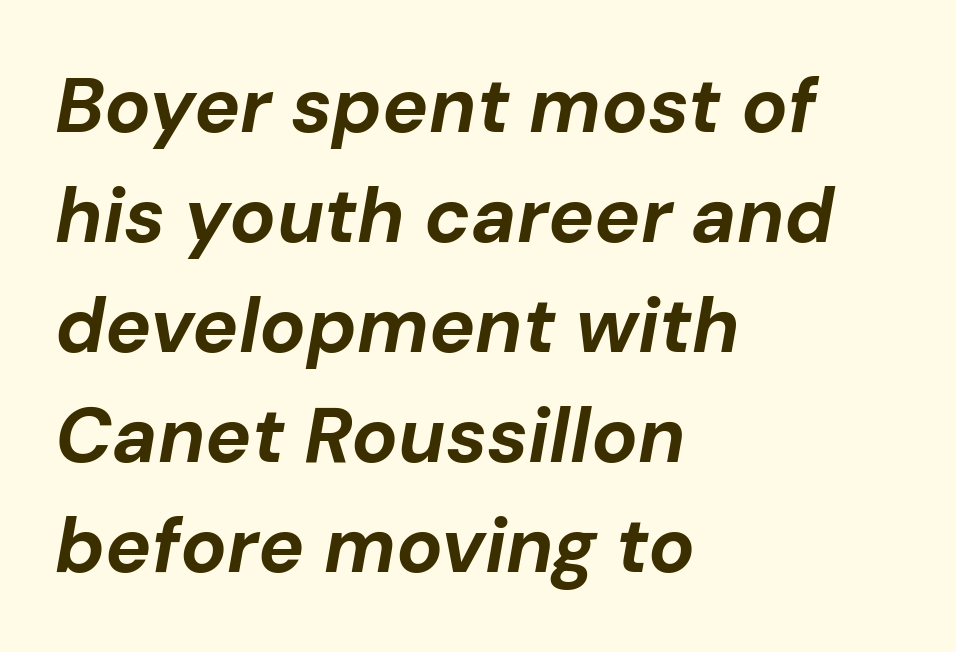
Does the lettering tilt? It does — this is italic. Layout note: lines flush left. Look at the tracking — it's just the regular setting, nothing added. Varying glyph widths throughout — classic text-font behaviour. Plenty of ink on the page — the face is bold. The space beneath each line is pristine and unruled.
